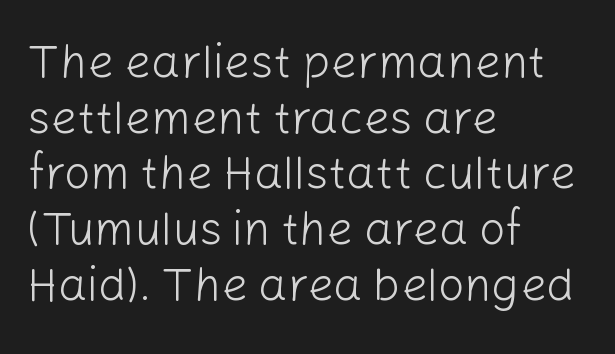
{"serif": "no", "italic": "no", "bold": "no", "weight": "light", "width": "normal", "stroke_contrast": "low", "x_height": "medium", "monospaced": "no", "underline": "no", "align": "left", "line_spacing_ratio": 1.21, "letter_spacing": "normal", "letter_spacing_em": 0.0, "glyph_px": 46}
